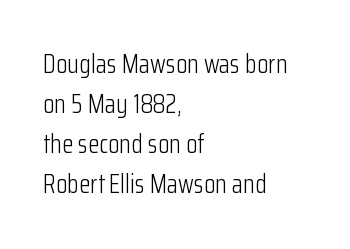
Descender tails drop into unmarked territory. Stroke mass is kept to a normal reading level or below. Default kerning and tracking; the words read as compact shapes. Teacher's note: observe the even left margin — that is flush-left alignment.
